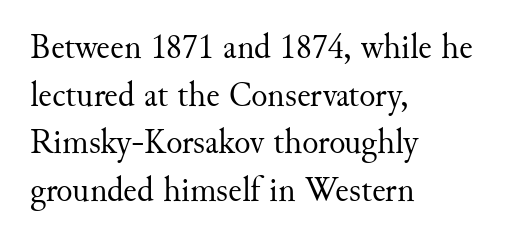
The rendering uses a moderate line-height, typical for paragraphs. The rendering anchors every line to the left-hand side. Beneath every word, the page is bare. Ordinary non-slanted type is in use. Check where the strokes stop: tiny serifs finish them off.
